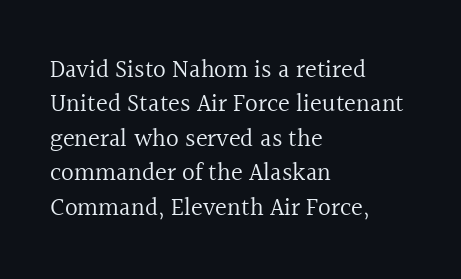
The image shows 25 px text type, upright; set left-aligned, normal line spacing (1.38x), normal letter spacing, not underlined.
